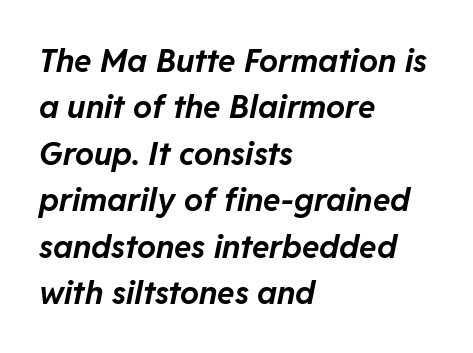
The image shows 32 px bold type, italic (leaning right); set left-aligned, normal line spacing (1.45x), normal letter spacing, not underlined; low stroke contrast and a medium x-height.
